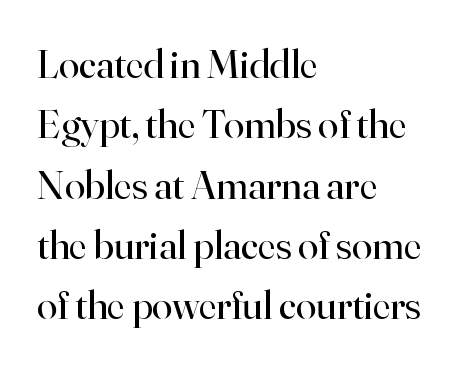
Q: Is the text bold? A: No.
Q: Is the text italic (slanted)? A: No, it is upright.
Q: Is the typeface a serif or a sans-serif typeface? A: Serif.
Q: Is the text underlined? A: No.
Q: How is the paragraph aligned? A: Left-aligned.
Q: Is the spacing between letters normal or unusually wide? A: Normal.
Q: Is the spacing between lines tight, normal or loose? A: Normal.
Q: Width (condensed, normal, or wide)? A: Normal.
Q: Stroke contrast? A: High.
Q: x-height? A: Small.
Q: Monospaced? A: No.
